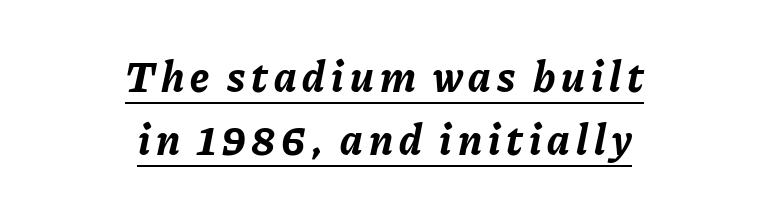
The image shows 43 px bold type, italic (leaning right); set centered, normal line spacing (1.46x), underlined; low stroke contrast and a medium x-height.
